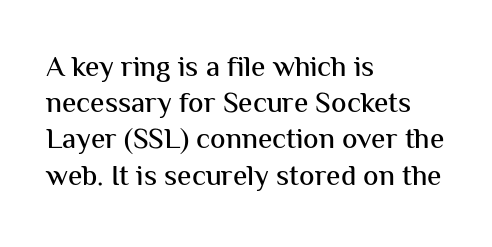
Q: Is the text italic (slanted)? A: No, it is upright.
Q: Is the typeface a serif or a sans-serif typeface? A: Sans-serif.
Q: Is the text underlined? A: No.
Q: How is the paragraph aligned? A: Left-aligned.
Q: Is the spacing between letters normal or unusually wide? A: Normal.
Q: Is the spacing between lines tight, normal or loose? A: Normal.
Q: Width (condensed, normal, or wide)? A: Normal.
Q: Stroke contrast? A: Medium.
Q: x-height? A: Medium.
Q: Monospaced? A: No.
